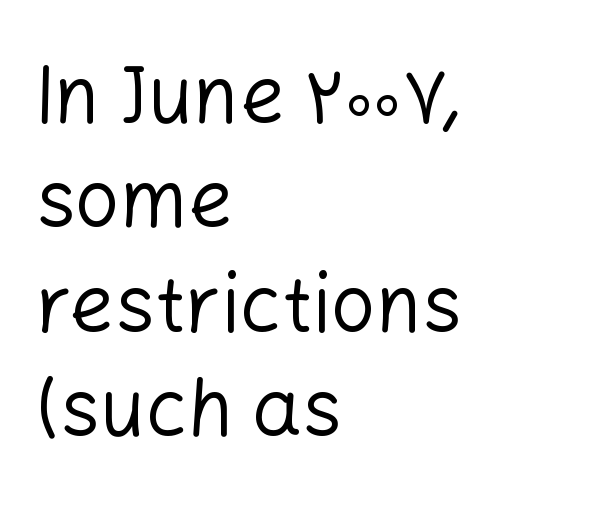
Q: Is the text bold? A: No.
Q: Is the text italic (slanted)? A: No, it is upright.
Q: Is the typeface a serif or a sans-serif typeface? A: Sans-serif.
Q: Is the text underlined? A: No.
Q: How is the paragraph aligned? A: Left-aligned.
Q: Is the spacing between letters normal or unusually wide? A: Normal.
Q: Is the spacing between lines tight, normal or loose? A: Normal.
Q: Width (condensed, normal, or wide)? A: Normal.
Q: Stroke contrast? A: Low.
Q: x-height? A: Medium.
Q: Monospaced? A: No.
